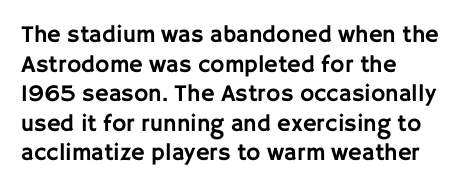
The rag falls on the right side of this text block. This sample uses an upright cut, with every glyph sitting square on the baseline. This sample uses plain, unmodified letter spacing. The strip under each line holds only bare page.
